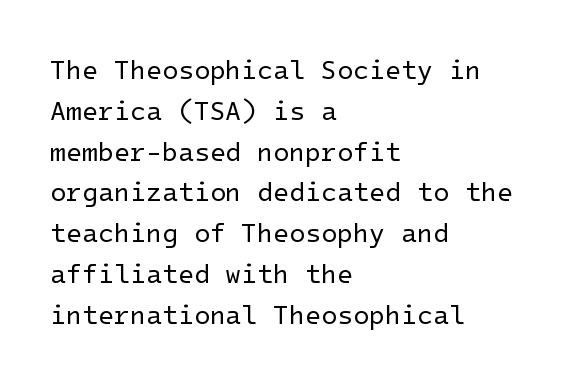
Q: Is the text bold? A: No.
Q: Is the text italic (slanted)? A: No, it is upright.
Q: Is the text underlined? A: No.
Q: How is the paragraph aligned? A: Left-aligned.
Q: Is the spacing between letters normal or unusually wide? A: Normal.
Q: Is the spacing between lines tight, normal or loose? A: Normal.
